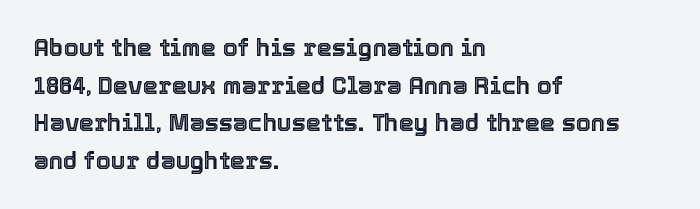
{"italic": "no", "underline": "no", "align": "left", "line_spacing": "normal", "line_spacing_ratio": 1.57, "letter_spacing": "normal", "letter_spacing_em": 0.0, "glyph_px": 24}
